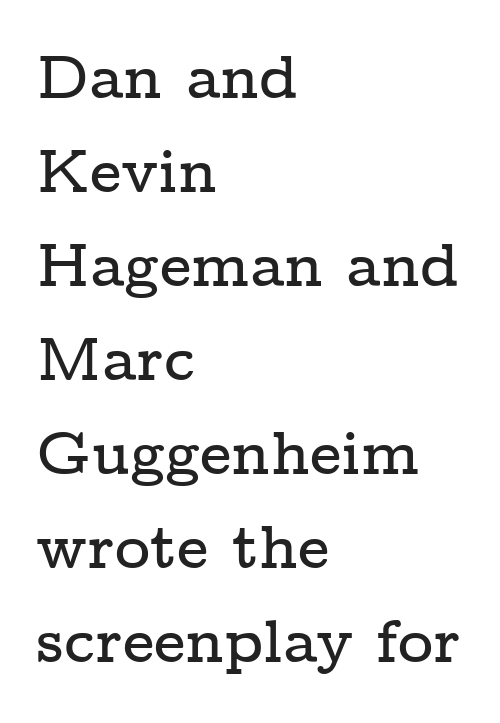
{"serif": "yes", "italic": "no", "width": "wide", "stroke_contrast": "low", "x_height": "medium", "monospaced": "no", "underline": "no", "align": "left", "line_spacing": "normal", "line_spacing_ratio": 1.54, "letter_spacing": "normal", "letter_spacing_em": 0.0, "glyph_px": 61}
